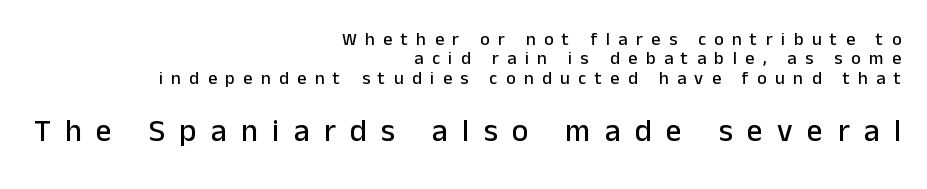
The image shows 31 px sans-serif type, upright; set right-aligned, tight line spacing (1.08x), unusually wide letter spacing (+0.47 em), not underlined; the second (bottom) block is 1.72x larger; low stroke contrast and a medium x-height.
